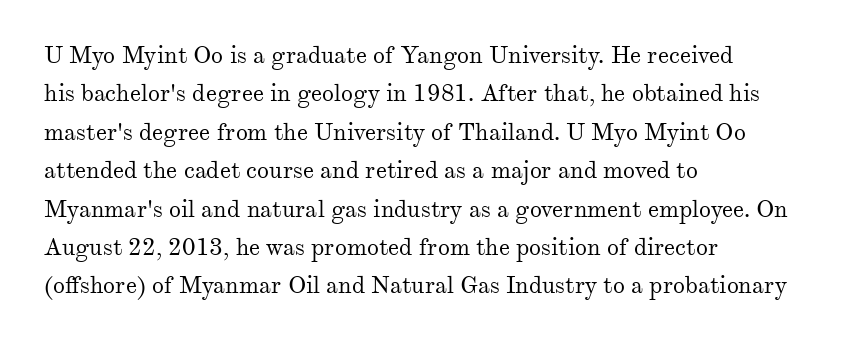
The image shows 24 px text type, upright; set left-aligned, normal line spacing (1.6x), normal letter spacing, not underlined.
